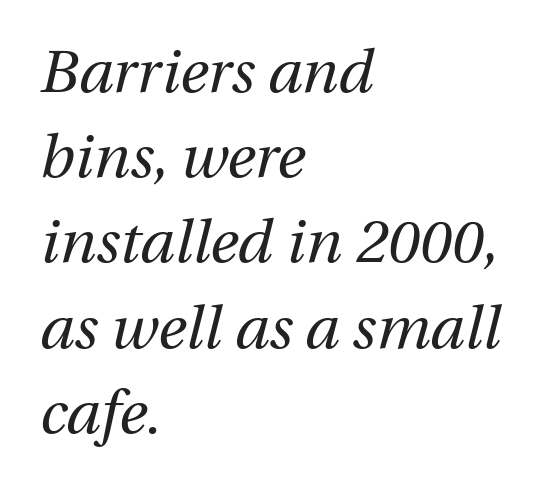
The face used here is rendered with its standard letterfit. The glyphs are unaccompanied by any horizontal stroke below them. The letters advance in unequal steps, a hallmark of proportional type. Would a proofreader flag this as italicized? Yes. Evenly set lines give the paragraph a standard silhouette. A quiet, ordinary-to-light weight characterises the typeface.
